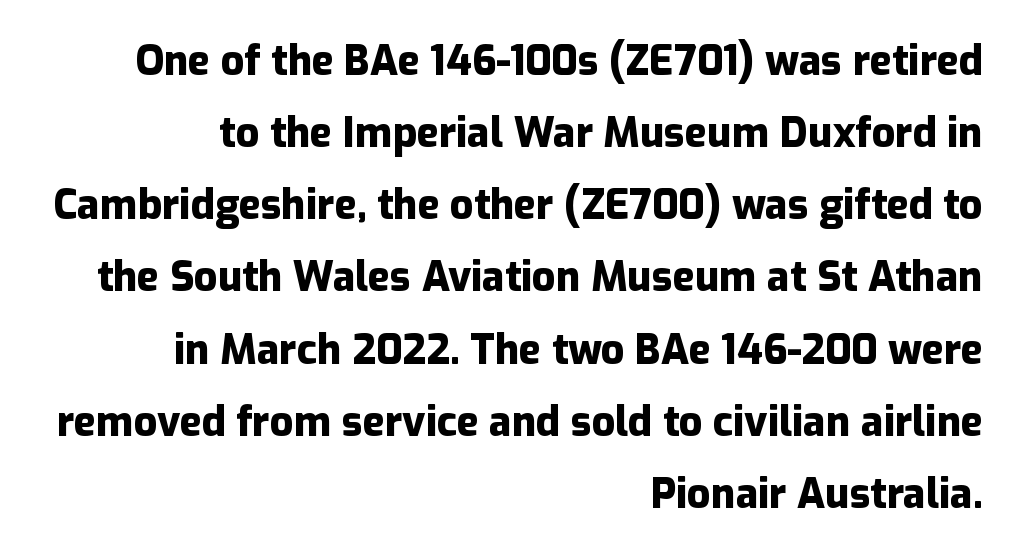
Q: Is the text bold? A: Yes.
Q: Is the text italic (slanted)? A: No, it is upright.
Q: Is the typeface a serif or a sans-serif typeface? A: Sans-serif.
Q: Is the text underlined? A: No.
Q: How is the paragraph aligned? A: Right-aligned.
Q: Is the spacing between letters normal or unusually wide? A: Normal.
Q: Width (condensed, normal, or wide)? A: Normal.
Q: Stroke contrast? A: Low.
Q: x-height? A: Medium.
Q: Monospaced? A: No.
